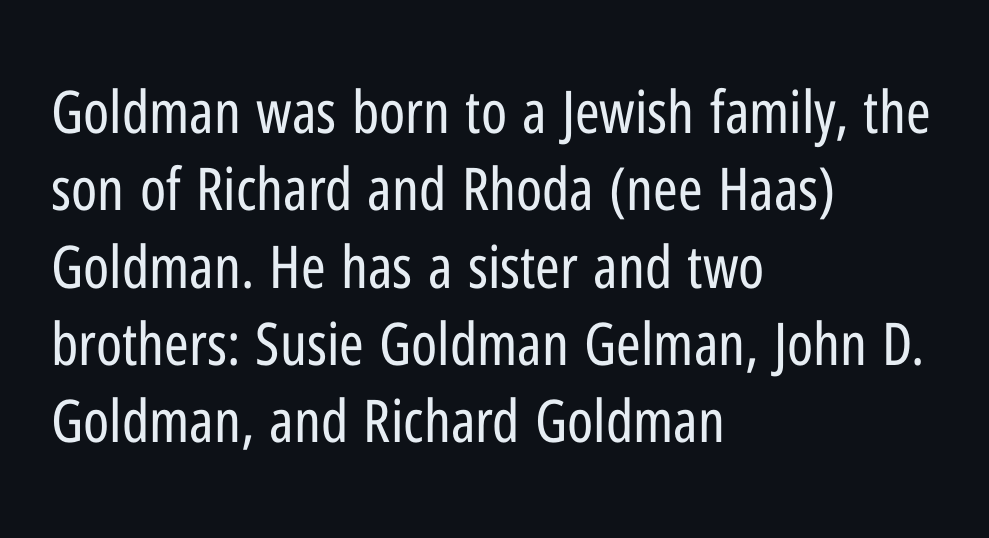
The image shows 59 px regular-weight, condensed sans-serif type, upright; set left-aligned, normal line spacing (1.31x), normal letter spacing, not underlined; low stroke contrast and a medium x-height.
